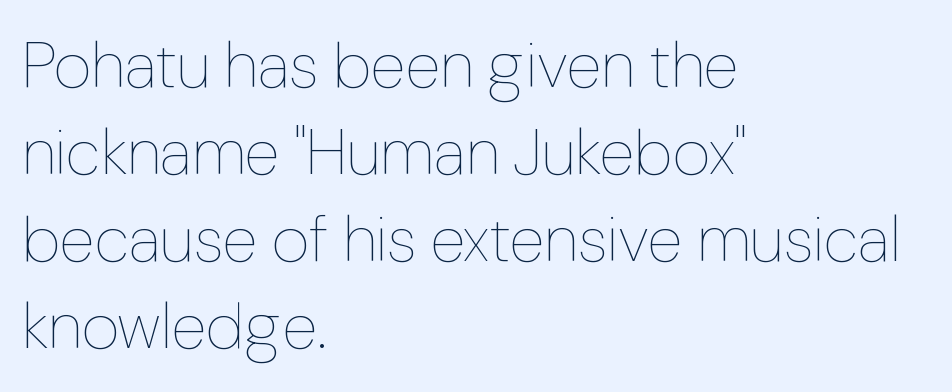
Q: Is the text bold? A: No.
Q: Is the text italic (slanted)? A: No, it is upright.
Q: Is the text underlined? A: No.
Q: How is the paragraph aligned? A: Left-aligned.
Q: Is the spacing between letters normal or unusually wide? A: Normal.
Q: Is the spacing between lines tight, normal or loose? A: Normal.
Q: Width (condensed, normal, or wide)? A: Normal.
Q: Stroke contrast? A: Low.
Q: x-height? A: Medium.
Q: Monospaced? A: No.
